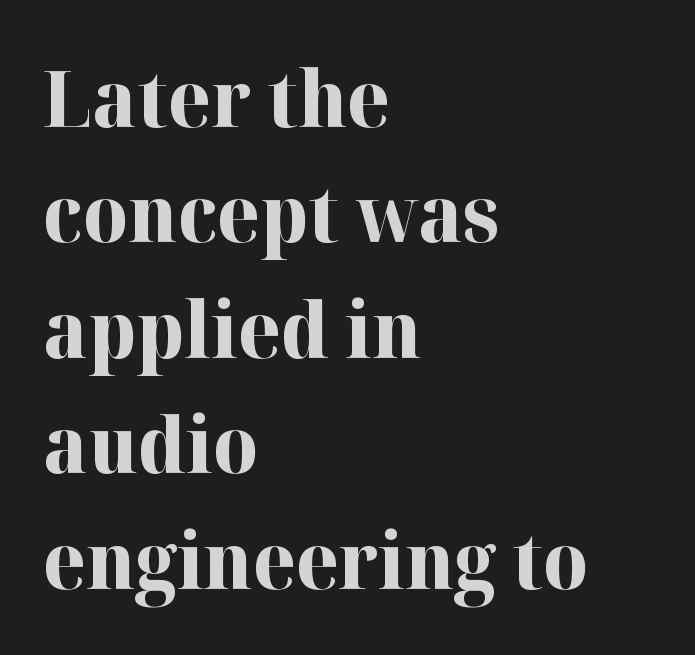
{"serif": "yes", "italic": "no", "bold": "yes", "weight": "bold", "width": "normal", "stroke_contrast": "high", "x_height": "medium", "monospaced": "no", "underline": "no", "align": "left", "line_spacing": "normal", "line_spacing_ratio": 1.48, "letter_spacing": "normal", "letter_spacing_em": 0.0, "glyph_px": 78}
